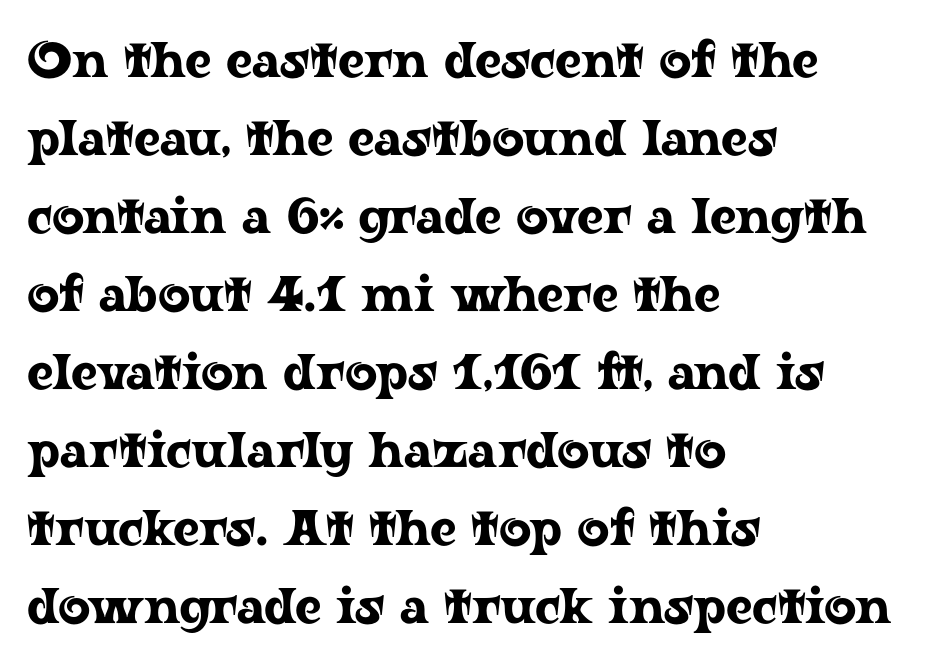
{"serif": "yes", "italic": "no", "width": "wide", "stroke_contrast": "low", "x_height": "medium", "monospaced": "no", "underline": "no", "align": "left", "line_spacing": "normal", "line_spacing_ratio": 1.56, "letter_spacing": "normal", "letter_spacing_em": 0.0, "glyph_px": 50}
